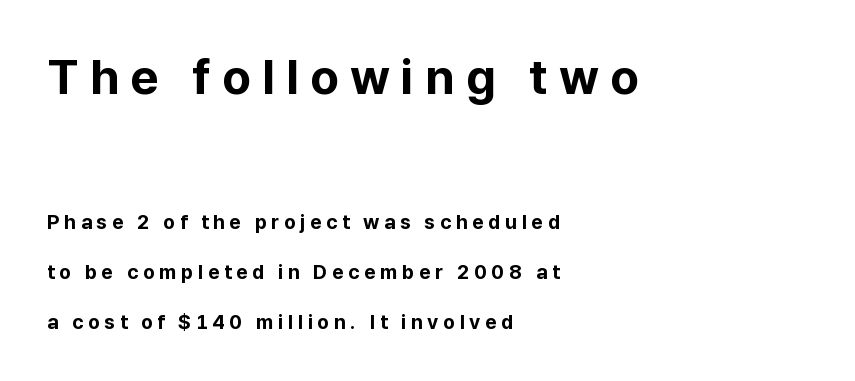
The image shows 49 px bold sans-serif type, upright; set left-aligned, loose line spacing (2.5x), unusually wide letter spacing (+0.23 em), not underlined; the first (top) block is 2.45x larger; low stroke contrast and a medium x-height.
